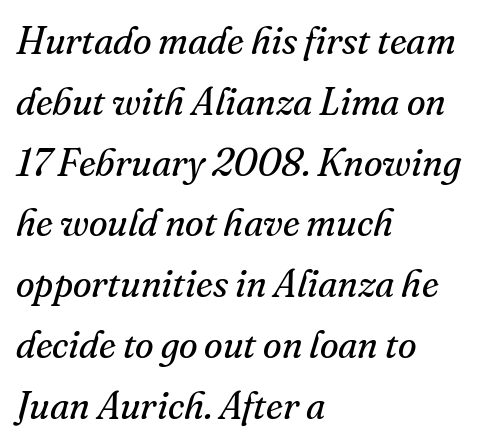
Q: Is the text bold? A: No.
Q: Is the text italic (slanted)? A: Yes, it leans right by about 16 degrees.
Q: Is the typeface a serif or a sans-serif typeface? A: Serif.
Q: Is the text underlined? A: No.
Q: How is the paragraph aligned? A: Left-aligned.
Q: Is the spacing between letters normal or unusually wide? A: Normal.
Q: Is the spacing between lines tight, normal or loose? A: Normal.
Q: Width (condensed, normal, or wide)? A: Normal.
Q: Stroke contrast? A: Medium.
Q: x-height? A: Small.
Q: Monospaced? A: No.
